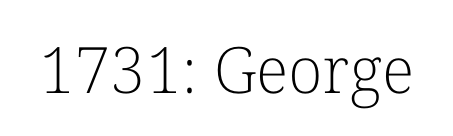
{"serif": "yes", "italic": "no", "bold": "no", "weight": "light", "width": "normal", "stroke_contrast": "low", "x_height": "medium", "monospaced": "no", "underline": "no", "letter_spacing": "normal", "letter_spacing_em": 0.0, "glyph_px": 64}
